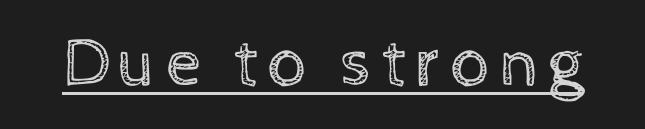
Rendered with straight, roman letterforms. Glance below the letters and you will spot a drawn line. Weight: in the light-to-regular range. Spacing verdict: proportional, widths tailored to each character.
